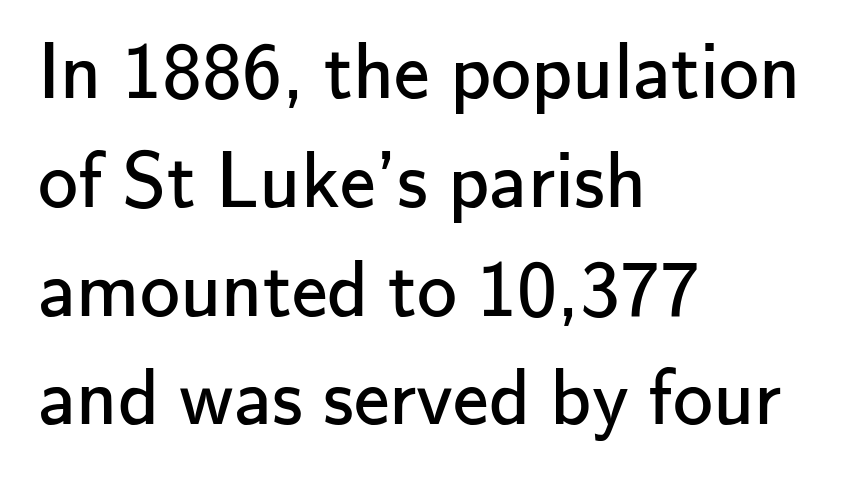
Observe the absence of serifs on each vertical stroke in this sample. Varying glyph widths throughout — classic text-font behaviour. These lines sit exactly where default settings would place them. The words here are not underlined. The rag falls on the right side of this text block. The typesetting does not lean heavy: it is not bold.
